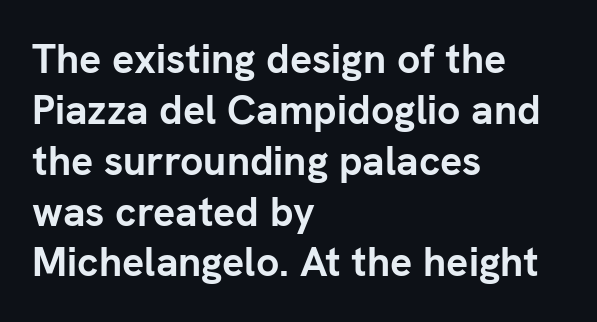
{"serif": "no", "italic": "no", "bold": "yes", "weight": "semibold", "width": "normal", "stroke_contrast": "low", "x_height": "medium", "monospaced": "no", "underline": "no", "align": "left", "line_spacing_ratio": 1.24, "letter_spacing": "normal", "letter_spacing_em": 0.0, "glyph_px": 41}
